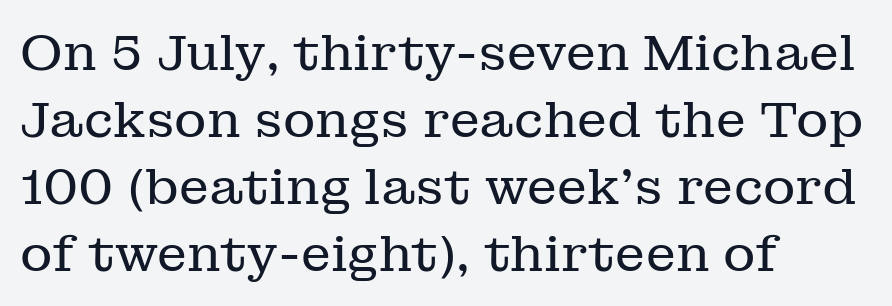
The image shows 50 px regular-weight serif type, upright; set left-aligned, normal line spacing (1.34x), normal letter spacing, not underlined; low stroke contrast and a medium x-height.
